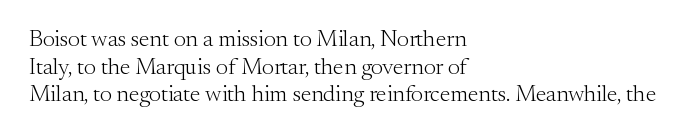
Unlike italic type, these characters show no tilt at all. The string is rendered with underlining switched off. The lines are quadded left. Tracking here is standard; glyphs follow each other at the usual distance. The letters look calm and open, with moderate or lighter stems.
